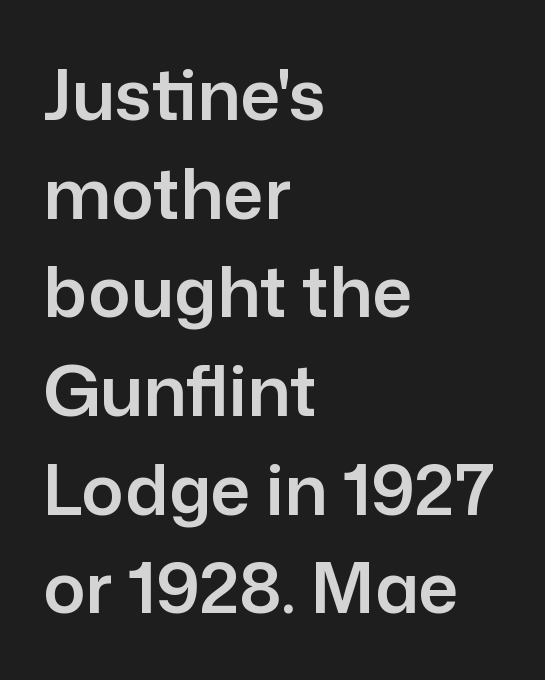
The image shows 70 px sans-serif type, upright; set left-aligned, normal line spacing (1.41x), normal letter spacing, not underlined; low stroke contrast and a medium x-height.
